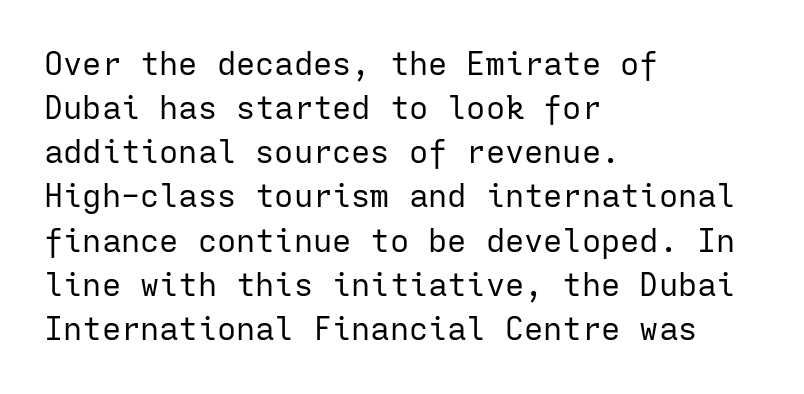
Q: Is the text bold? A: No.
Q: Is the text italic (slanted)? A: No, it is upright.
Q: Is the typeface a serif or a sans-serif typeface? A: Sans-serif.
Q: Is the text underlined? A: No.
Q: How is the paragraph aligned? A: Left-aligned.
Q: Is the spacing between letters normal or unusually wide? A: Normal.
Q: Is the spacing between lines tight, normal or loose? A: Normal.
Q: Width (condensed, normal, or wide)? A: Normal.
Q: Stroke contrast? A: Low.
Q: x-height? A: Medium.
Q: Monospaced? A: Yes.
